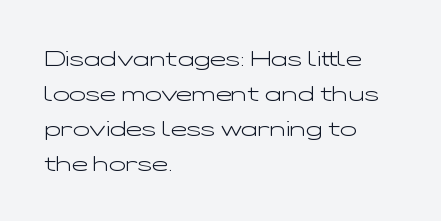
Q: Is the text bold? A: No.
Q: Is the text italic (slanted)? A: No, it is upright.
Q: Is the text underlined? A: No.
Q: How is the paragraph aligned? A: Left-aligned.
Q: Is the spacing between letters normal or unusually wide? A: Normal.
Q: Is the spacing between lines tight, normal or loose? A: Normal.
